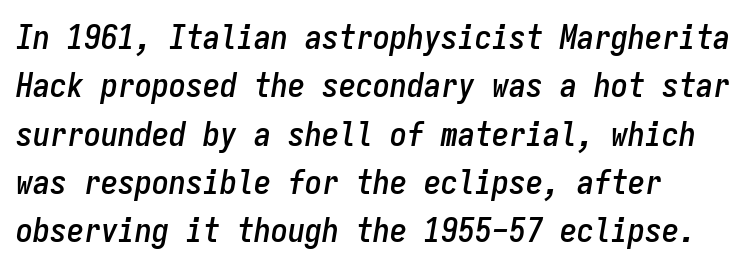
The gap between lines stays unmarked. The lettering tilts uniformly, giving the passage an italic look. This sample has the even, mechanical cadence of fixed-width lettering. The passage shown stacks its lines at a standard gap. Words appear dense and cohesive because spacing is normal. Does the copy run flush right? No — it runs flush left.
